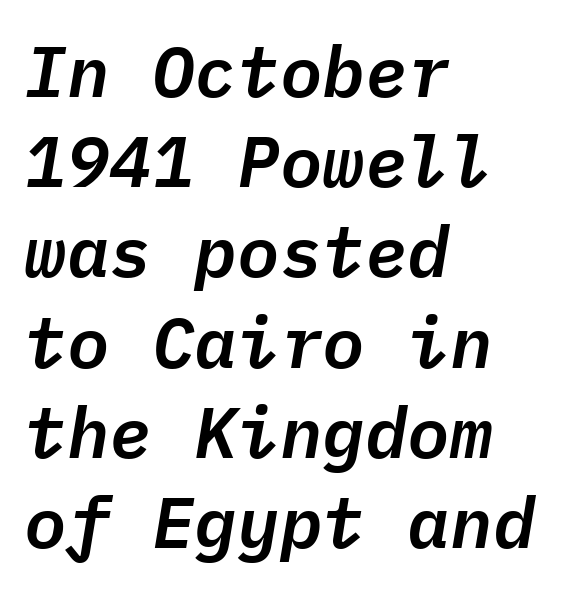
The image shows 71 px text type, italic (leaning right), monospaced; set left-aligned, normal line spacing (1.27x), normal letter spacing, not underlined; low stroke contrast and a medium x-height.
